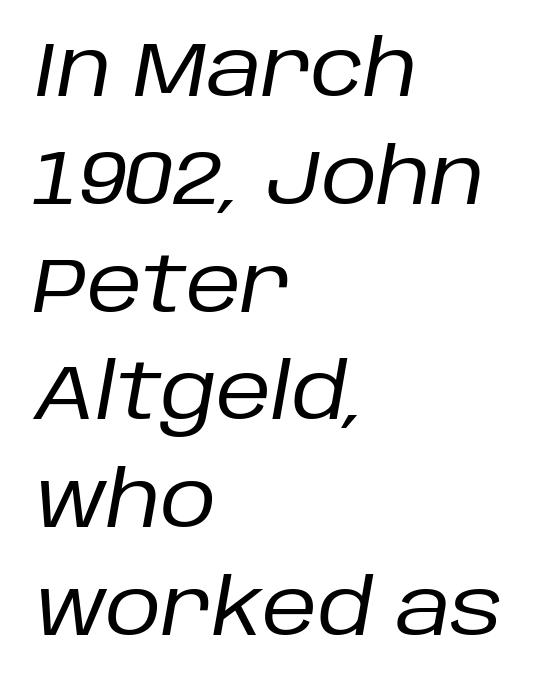
{"italic": "yes", "lean": "right", "slant_degrees": 10, "bold": "no", "weight": "regular", "width": "normal", "stroke_contrast": "low", "x_height": "large", "monospaced": "no", "underline": "no", "align": "left", "line_spacing": "normal", "line_spacing_ratio": 1.4, "letter_spacing": "normal", "letter_spacing_em": 0.0, "glyph_px": 77}
